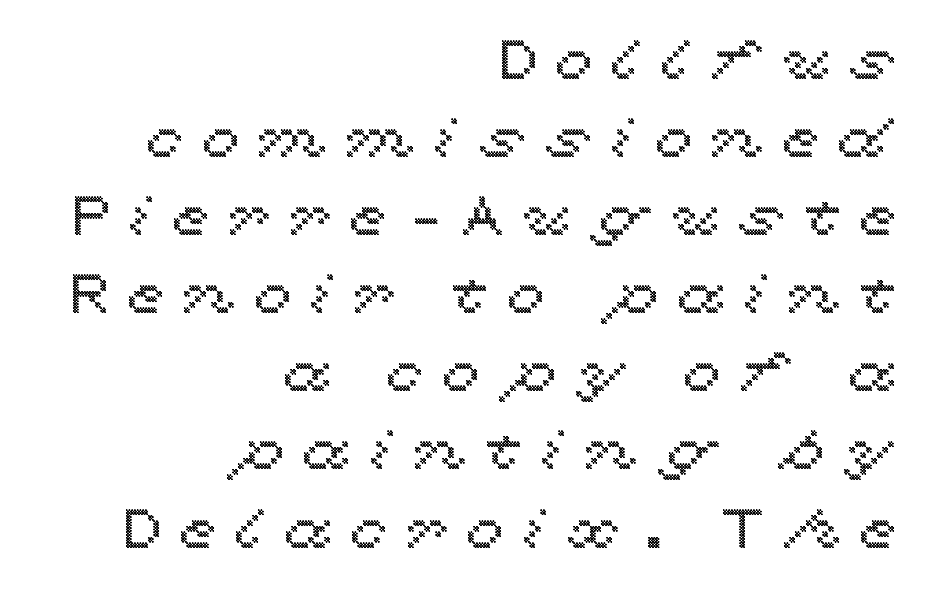
The image shows 55 px wide type; set right-aligned, normal line spacing (1.42x), unusually wide letter spacing (+0.33 em), not underlined; a medium x-height.
